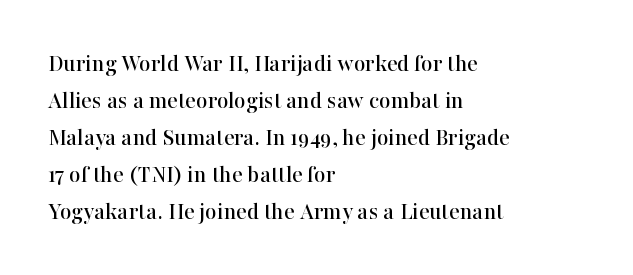
Q: Is the text italic (slanted)? A: No, it is upright.
Q: Is the text underlined? A: No.
Q: How is the paragraph aligned? A: Left-aligned.
Q: Is the spacing between letters normal or unusually wide? A: Normal.
Q: Is the spacing between lines tight, normal or loose? A: Normal.
